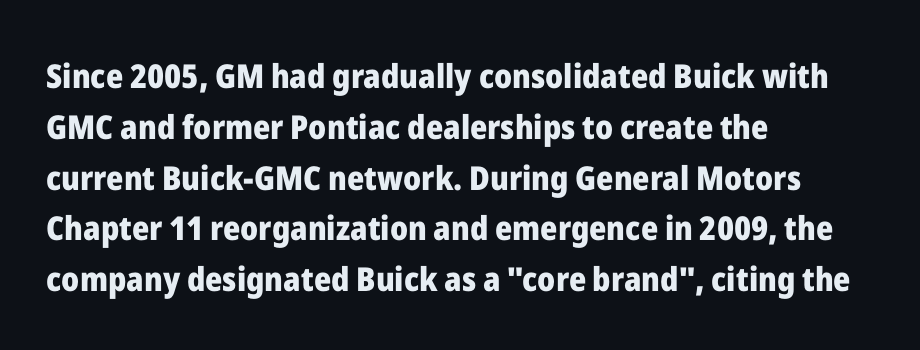
The image shows 33 px heavy sans-serif type, upright; set left-aligned, normal line spacing (1.54x), normal letter spacing, not underlined; low stroke contrast and a medium x-height.
